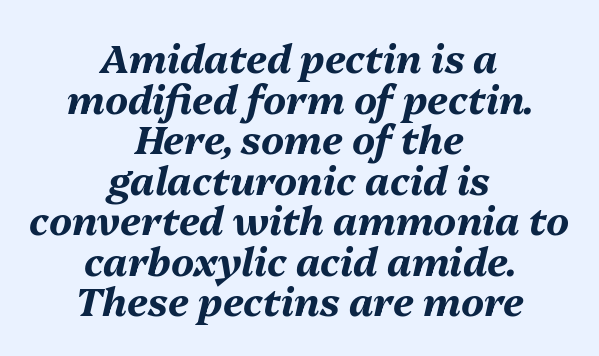
The lettering tilts uniformly, giving the passage an italic look. The lines are packed closely together with very little leading. A student would call this center alignment; a typographer would say set centered. Only glyphs here, with clear space below each row.
